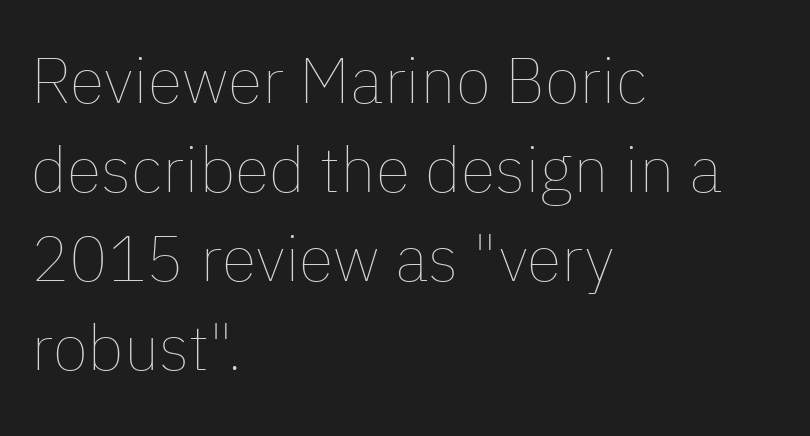
Visually the block forms a straight wall on the left and a jagged coastline on the right. The face used here is proportionally spaced, like ordinary book or web type. Vertically, the passage feels balanced, rows spaced as you'd expect. Unbolded letterforms with no extra heft.
